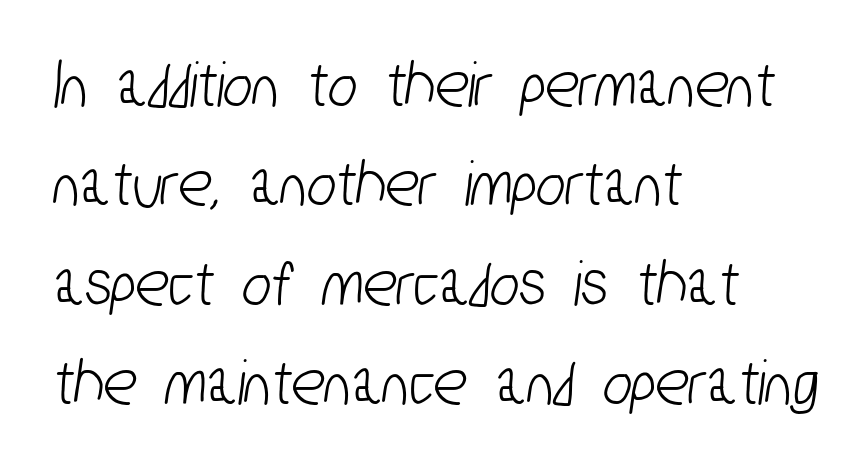
The image shows 69 px condensed sans-serif type; set left-aligned, normal line spacing (1.44x), normal letter spacing, not underlined; low stroke contrast and a medium x-height.
